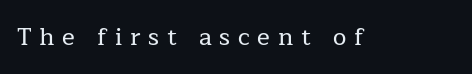
{"italic": "no", "underline": "no", "letter_spacing": "wide", "letter_spacing_em": 0.32, "glyph_px": 24}
